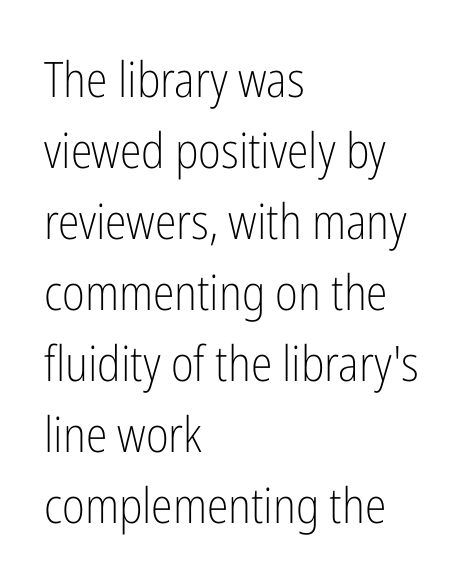
The image shows 49 px light, condensed sans-serif type, upright; set left-aligned, normal line spacing (1.45x), normal letter spacing, not underlined; low stroke contrast and a medium x-height.
